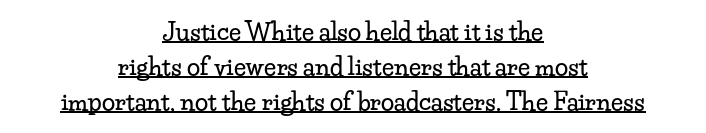
{"italic": "no", "underline": "yes", "align": "center", "line_spacing": "normal", "line_spacing_ratio": 1.46, "letter_spacing": "normal", "letter_spacing_em": 0.0, "glyph_px": 24}
